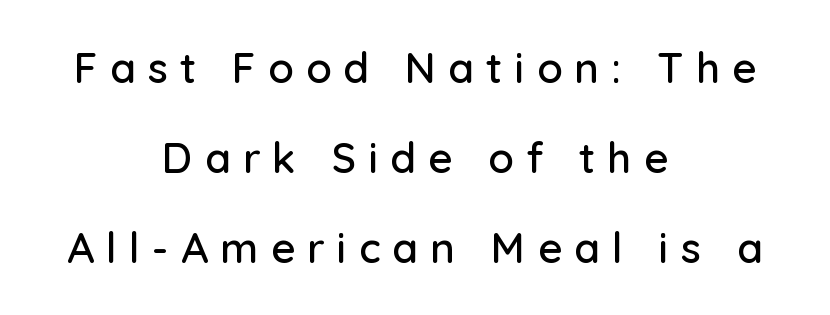
This rendering features lettering with no underline. The setting favours the middle, as headings and verse often do. The rendering uses natural spacing where letterforms have individual widths. Nope, no serifs anywhere on these letters. Short note: letters widely spaced.
